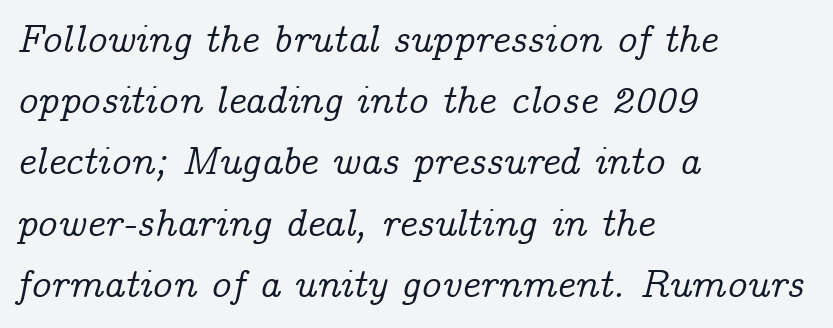
Q: Is the text italic (slanted)? A: Yes, it leans right by about 14 degrees.
Q: Is the typeface a serif or a sans-serif typeface? A: Serif.
Q: Is the text underlined? A: No.
Q: How is the paragraph aligned? A: Left-aligned.
Q: Is the spacing between letters normal or unusually wide? A: Normal.
Q: Is the spacing between lines tight, normal or loose? A: Normal.
Q: Width (condensed, normal, or wide)? A: Normal.
Q: Stroke contrast? A: Low.
Q: x-height? A: Medium.
Q: Monospaced? A: No.
